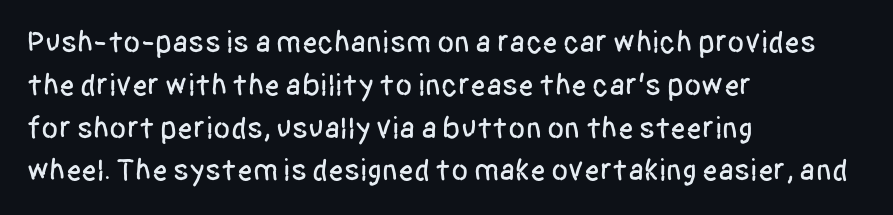
The image shows 31 px condensed sans-serif type, upright; set left-aligned, normal line spacing (1.38x), normal letter spacing, not underlined; low stroke contrast and a large x-height.
